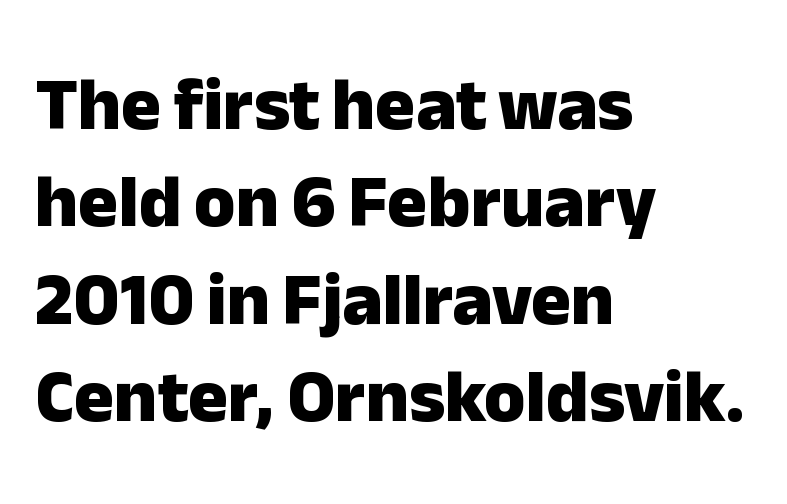
Notice how the passage keeps a crisp vertical edge on the left only. Does the lettering tilt? It doesn't — this is upright. Grotesque or geometric, the face here clearly has no serifs. The rows are spaced the way most documents space them. The strokes are fattened all the way to bold.
